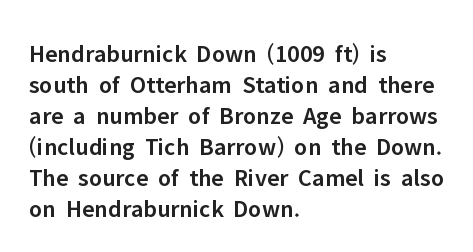
Q: Is the text bold? A: Semi-bold.
Q: Is the text italic (slanted)? A: No, it is upright.
Q: Is the text underlined? A: No.
Q: How is the paragraph aligned? A: Left-aligned.
Q: Is the spacing between letters normal or unusually wide? A: Normal.
